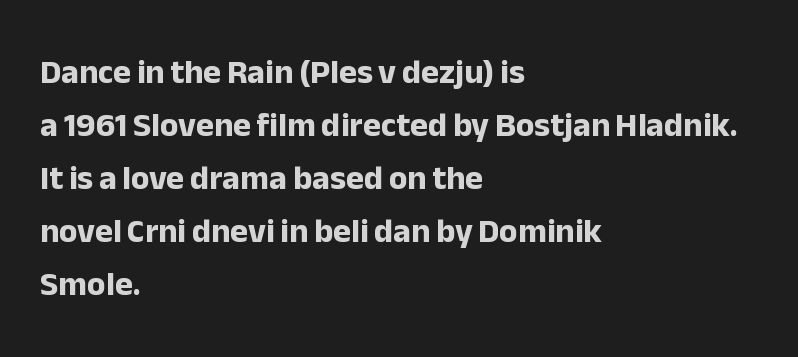
Looks like regular typesetting: each glyph gets only the width it needs. Underline: absent. Nope, not italic — everything's standing straight. Compared with a centered layout, this one pins lines to the left instead. Line spacing here is normal. Compared with typical body copy, the letter spacing here is the same.
